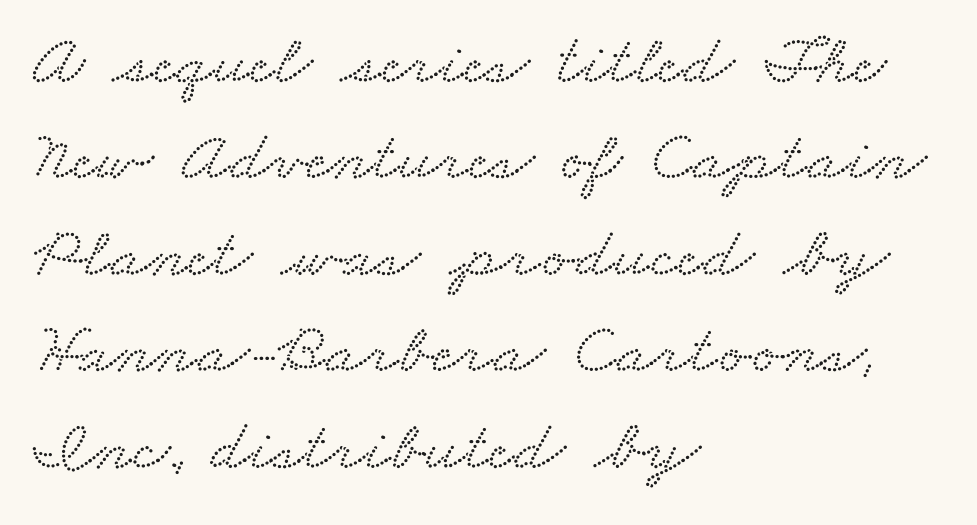
The image shows 72 px wide serif type; set left-aligned, normal line spacing (1.34x), normal letter spacing, not underlined; low stroke contrast and a small x-height.
